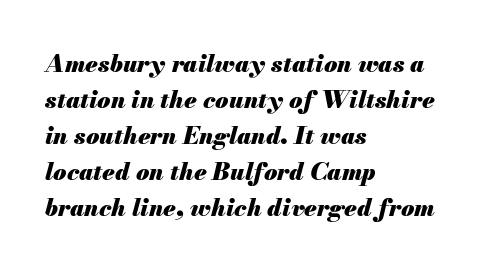
The image shows 24 px bold type, italic (leaning right); set left-aligned, normal line spacing (1.5x), normal letter spacing, not underlined.
